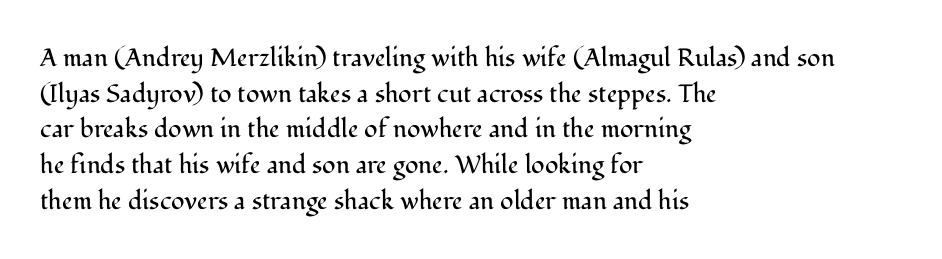
{"italic": "no", "bold": "no", "underline": "no", "align": "left", "line_spacing": "normal", "line_spacing_ratio": 1.43, "letter_spacing": "normal", "letter_spacing_em": 0.0, "glyph_px": 25}
